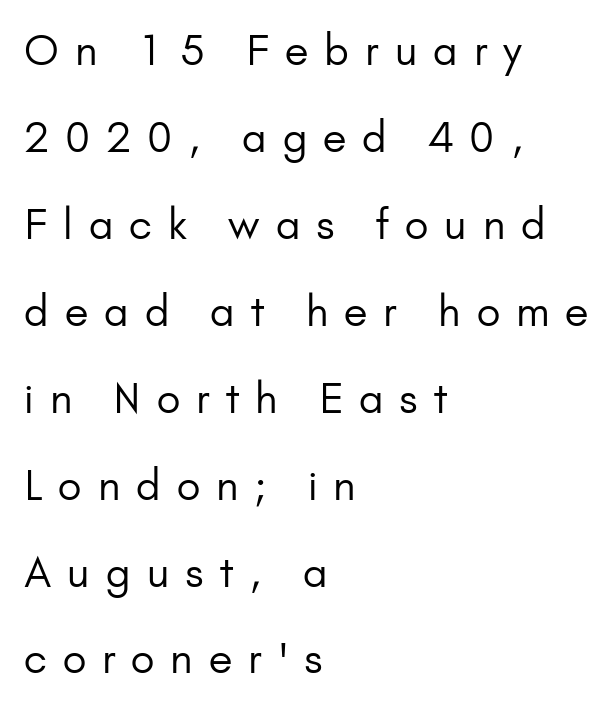
Q: Is the text bold? A: No.
Q: Is the text italic (slanted)? A: No, it is upright.
Q: Is the typeface a serif or a sans-serif typeface? A: Sans-serif.
Q: Is the text underlined? A: No.
Q: How is the paragraph aligned? A: Left-aligned.
Q: Is the spacing between letters normal or unusually wide? A: Unusually wide.
Q: Is the spacing between lines tight, normal or loose? A: Loose.
Q: Width (condensed, normal, or wide)? A: Normal.
Q: Stroke contrast? A: Low.
Q: x-height? A: Small.
Q: Monospaced? A: No.
